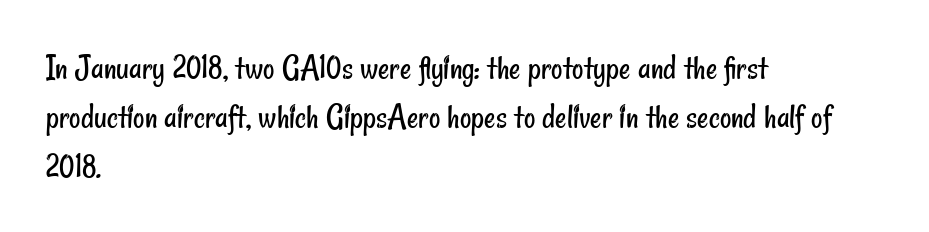
The image shows 35 px regular-weight, condensed sans-serif type; set left-aligned, normal line spacing (1.41x), normal letter spacing, not underlined; low stroke contrast and a small x-height.
